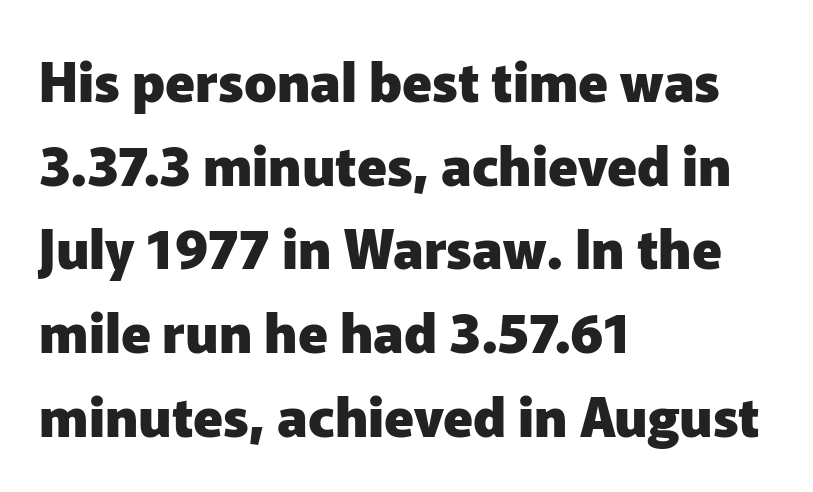
Baseline-to-baseline distance is the conventional proportion of letter height. Clear beneath every line of the passage. Chunky letters — that's bold for sure. A typesetter would call this proportional, since set widths differ per character. The gaps between neighbouring characters are ordinary and unremarkable. Vertical strokes here are truly vertical.
